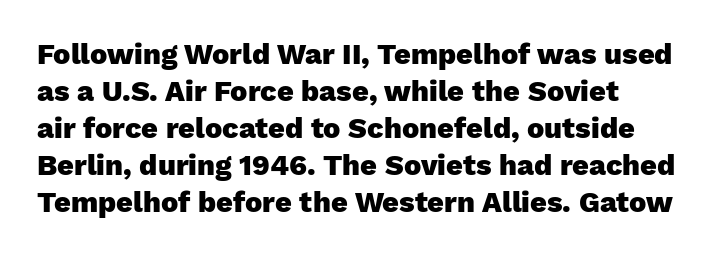
Q: Is the text bold? A: Yes.
Q: Is the text italic (slanted)? A: No, it is upright.
Q: Is the typeface a serif or a sans-serif typeface? A: Sans-serif.
Q: Is the text underlined? A: No.
Q: How is the paragraph aligned? A: Left-aligned.
Q: Is the spacing between letters normal or unusually wide? A: Normal.
Q: Is the spacing between lines tight, normal or loose? A: Normal.
Q: Width (condensed, normal, or wide)? A: Normal.
Q: Stroke contrast? A: Low.
Q: x-height? A: Medium.
Q: Monospaced? A: No.
